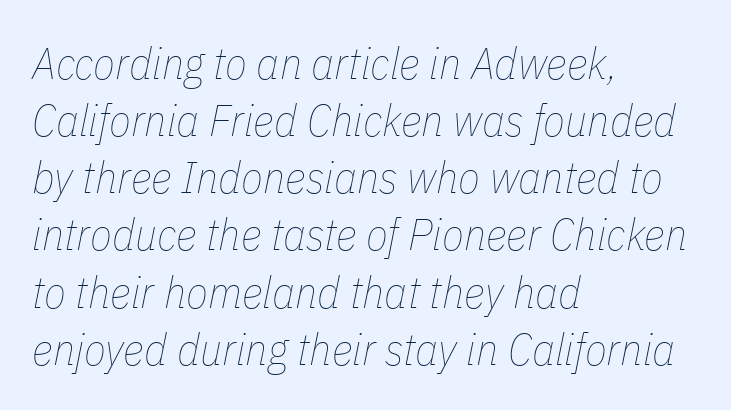
{"italic": "yes", "lean": "right", "slant_degrees": 11, "bold": "no", "weight": "thin", "width": "condensed", "stroke_contrast": "low", "x_height": "medium", "monospaced": "no", "underline": "no", "align": "left", "line_spacing": "normal", "line_spacing_ratio": 1.27, "letter_spacing": "normal", "letter_spacing_em": 0.0, "glyph_px": 45}
